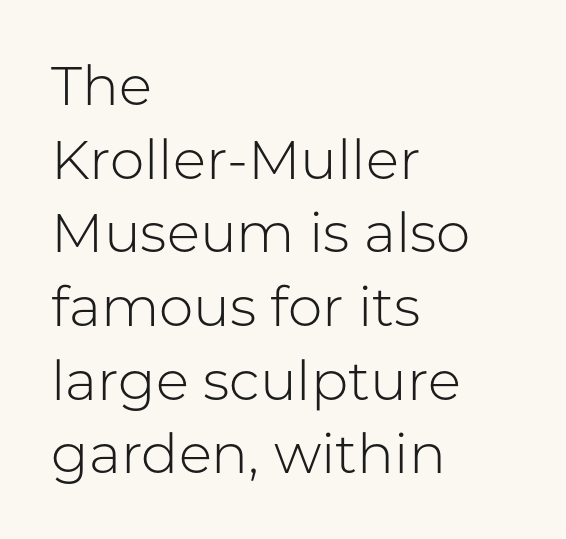
The image shows 55 px light sans-serif type, upright; set left-aligned, normal line spacing (1.34x), normal letter spacing, not underlined; low stroke contrast and a medium x-height.
